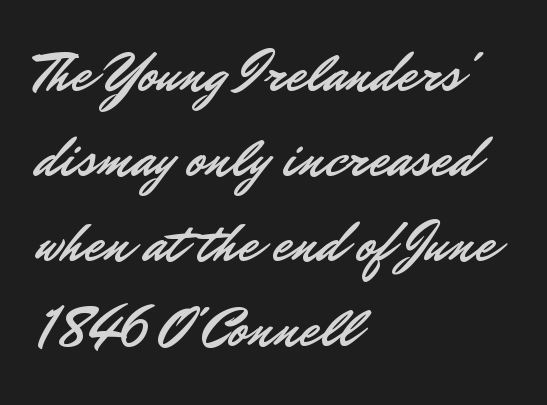
The image shows 56 px sans-serif type; set left-aligned, normal line spacing (1.52x), normal letter spacing, not underlined; low stroke contrast and a small x-height.
